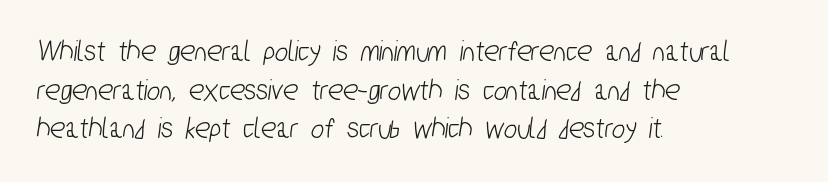
The passage shown is typeset with a sans-serif family. Clear beneath every line of the passage. These lines are rendered in a variable-pitch font. Where is the straight margin? On the left. This sample keeps an unexceptional amount of space between lines.
